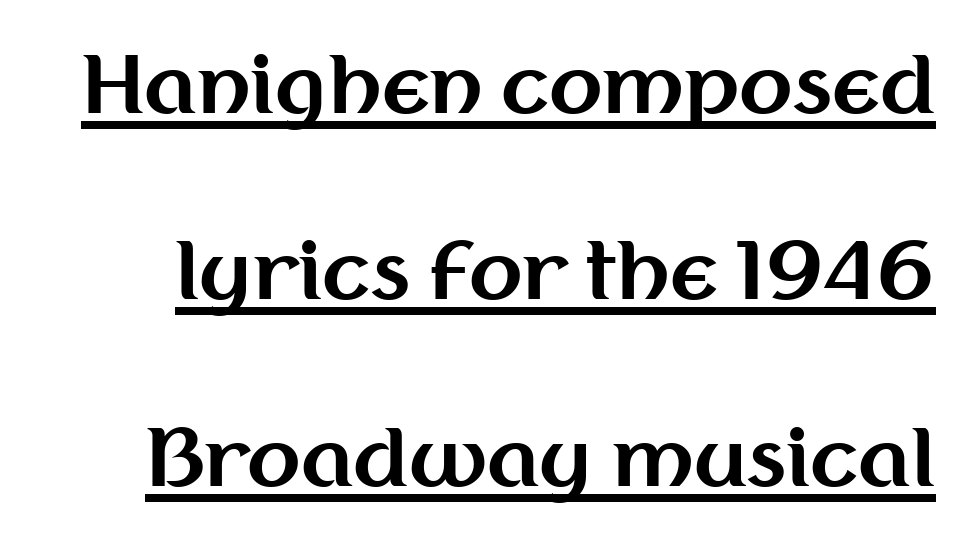
{"serif": "no", "italic": "no", "bold": "yes", "weight": "bold", "width": "normal", "stroke_contrast": "medium", "x_height": "medium", "monospaced": "no", "underline": "yes", "line_spacing": "loose", "line_spacing_ratio": 2.39, "letter_spacing": "normal", "letter_spacing_em": 0.0, "glyph_px": 78}
